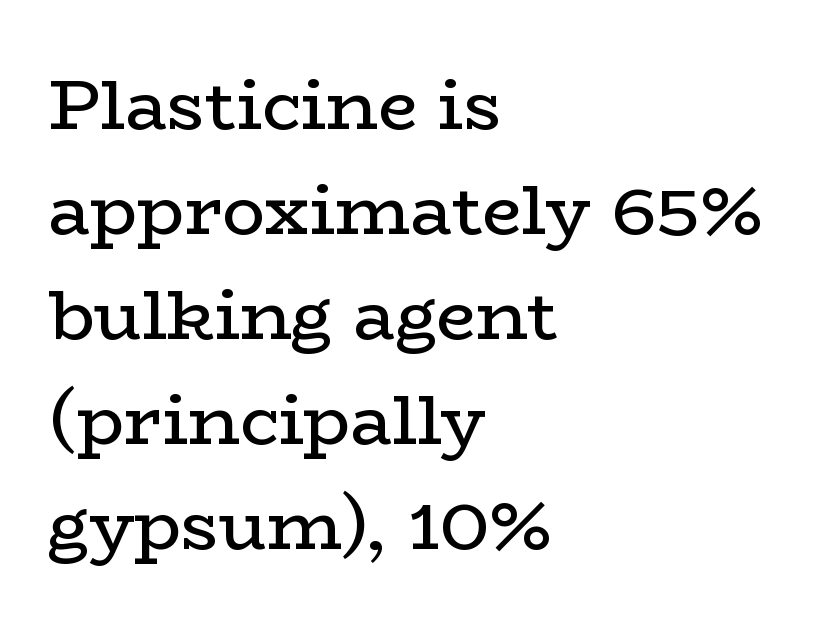
The image shows 71 px regular-weight, wide serif type, upright; set left-aligned, normal line spacing (1.48x), normal letter spacing, not underlined; low stroke contrast and a medium x-height.
